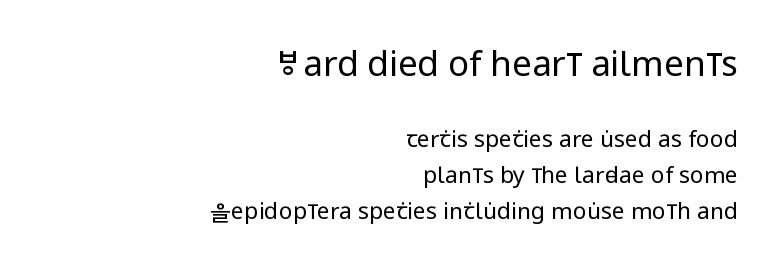
The cut favours lightness, reaching ordinary text weight at its darkest. Successive baselines arrive at the customary interval. Character size in the leading block exceeds that of the trailing block. The tracking reads as untouched default to a designer's eye.
